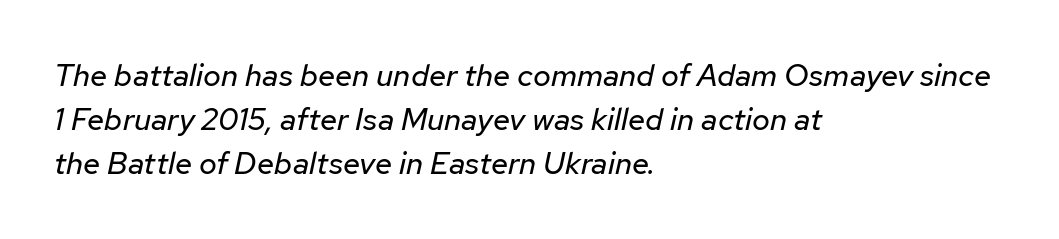
The image shows 31 px regular-weight type, italic (leaning right); set left-aligned, normal line spacing (1.42x), normal letter spacing, not underlined; low stroke contrast and a medium x-height.
